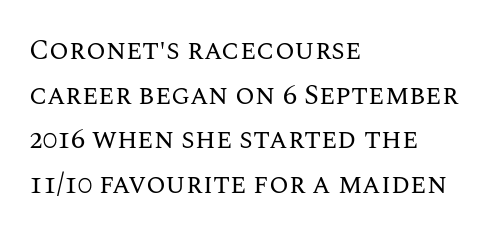
Notice how descenders clear the ascenders below comfortably — that's standard leading. The letters stand upright; this is a roman face. How are the letters spaced? Ordinarily, with no added tracking. Anything drawn beneath the words? Only blank space. Nothing heavy about these letters — not bold at all. You could not count columns in this text — the font is proportionally spaced.
